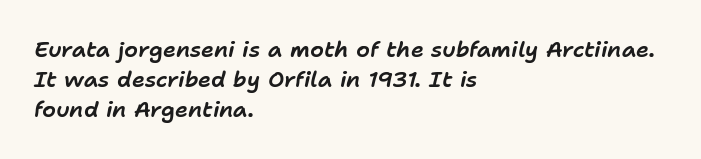
The image shows 22 px text type, italic (leaning right); set left-aligned, normal line spacing (1.36x), normal letter spacing, not underlined.
